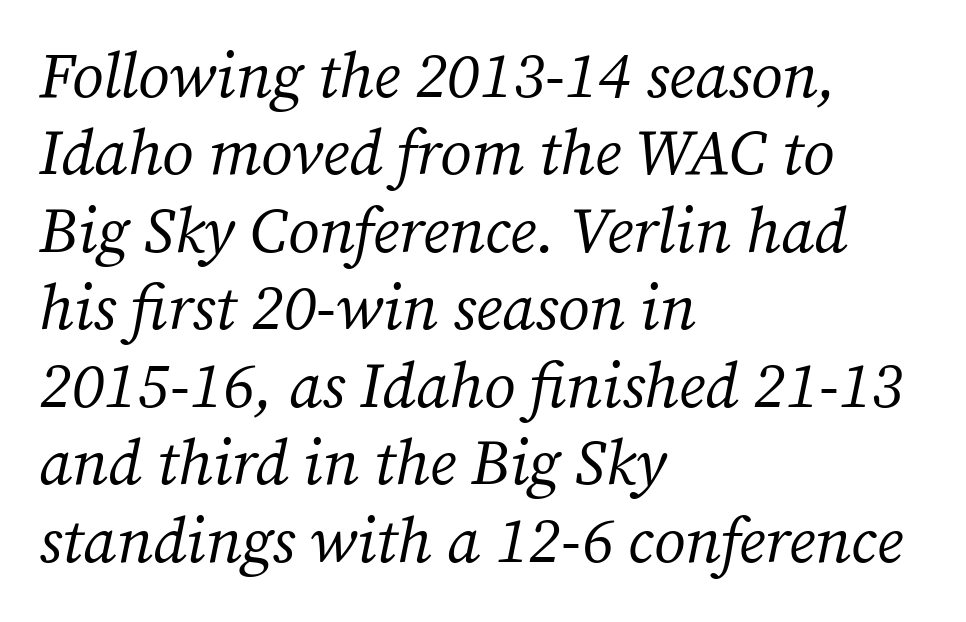
The passage shown is not underscored anywhere. The setting favours the left margin, as ordinary paragraphs usually do. Unlike a clean sans, this face finishes its strokes with serifs. Varying glyph widths throughout — classic text-font behaviour. The tracking reads as untouched default to a designer's eye. When letters slant like this, we call the style italic.
